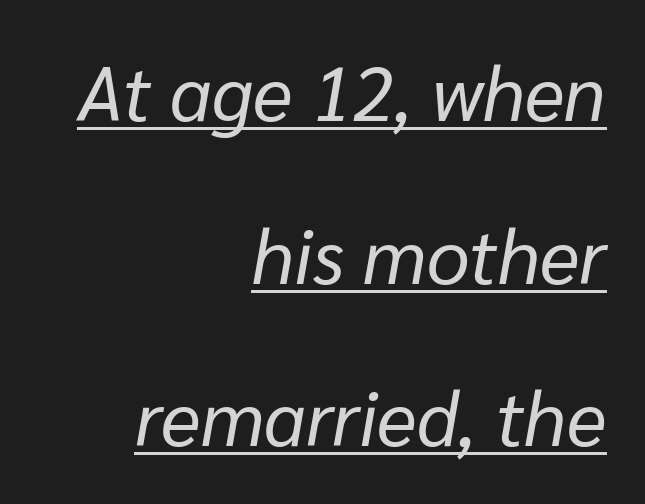
The image shows 76 px regular-weight type, italic (leaning right); set right-aligned, loose line spacing (2.14x), normal letter spacing, underlined; low stroke contrast and a medium x-height.
